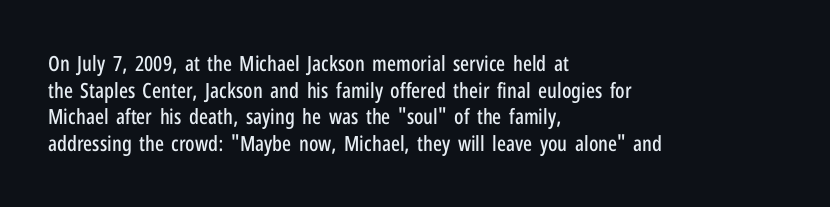
{"italic": "no", "underline": "no", "align": "left", "line_spacing": "normal", "line_spacing_ratio": 1.27, "letter_spacing": "normal", "letter_spacing_em": 0.0, "glyph_px": 21}
